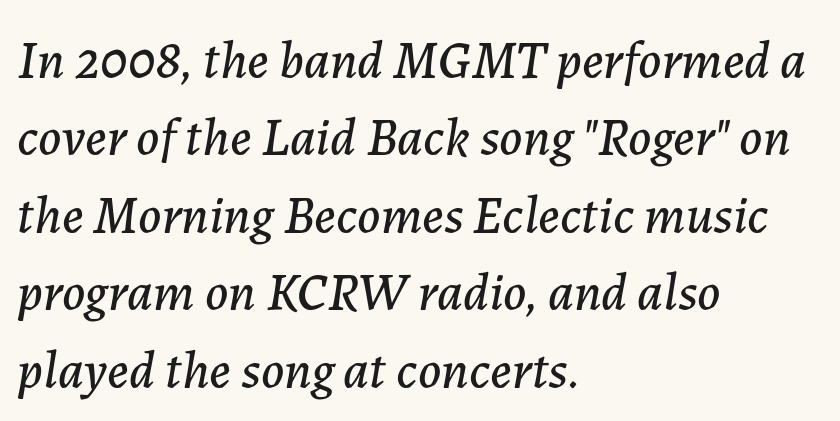
The image shows 53 px text type, italic (leaning right); set left-aligned, normal line spacing (1.46x), normal letter spacing, not underlined; low stroke contrast and a medium x-height.
